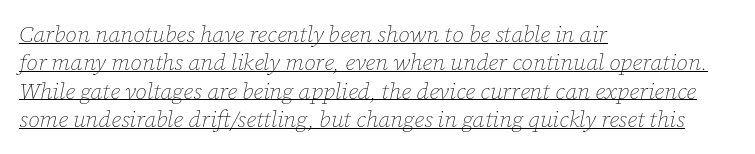
{"italic": "yes", "lean": "right", "slant_degrees": 12, "bold": "no", "underline": "yes", "align": "left", "line_spacing_ratio": 1.23, "letter_spacing": "normal", "letter_spacing_em": 0.0, "glyph_px": 23}
